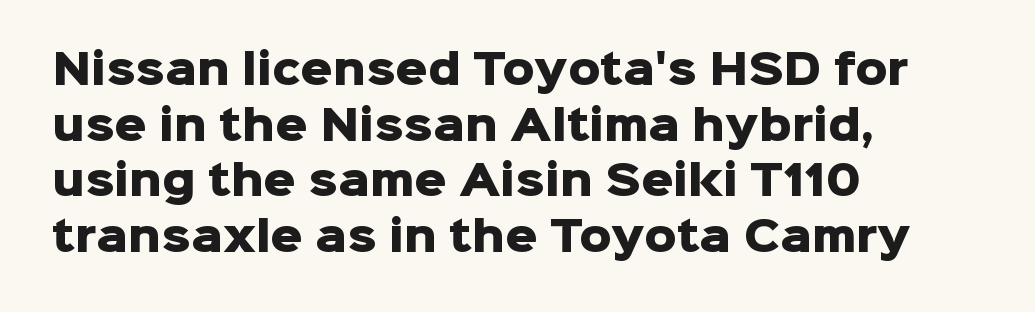
{"serif": "no", "italic": "no", "bold": "yes", "weight": "heavy", "width": "normal", "stroke_contrast": "low", "x_height": "medium", "monospaced": "no", "underline": "no", "align": "left", "line_spacing": "normal", "line_spacing_ratio": 1.39, "letter_spacing": "normal", "letter_spacing_em": 0.0, "glyph_px": 40}
